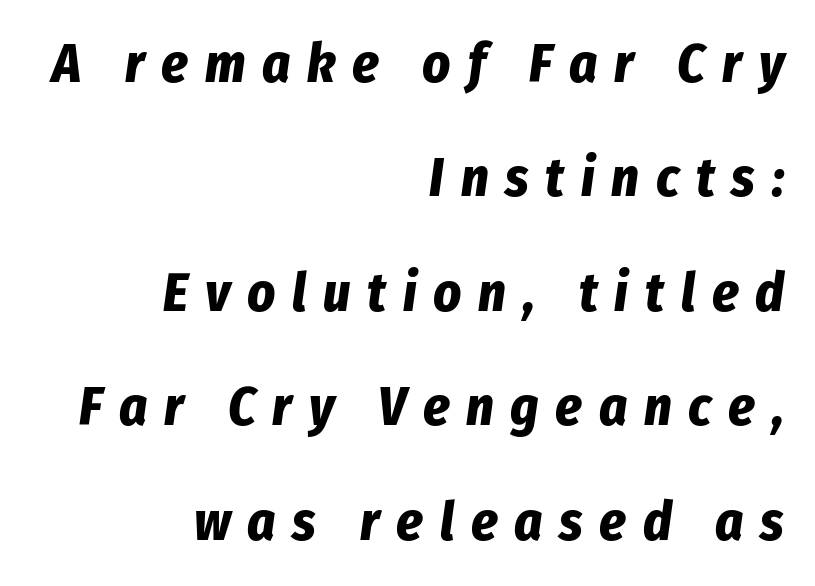
Is the type slanted? Yes — the strokes lean at a clear angle. Compared with typical body copy, the letter spacing here is much looser. Type without underlining. Set as a true bold cut, around the 700 mark.
